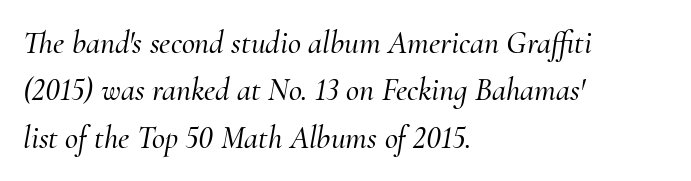
Q: Is the text italic (slanted)? A: Yes, it leans right by about 10 degrees.
Q: Is the typeface a serif or a sans-serif typeface? A: Serif.
Q: Is the text underlined? A: No.
Q: How is the paragraph aligned? A: Left-aligned.
Q: Is the spacing between letters normal or unusually wide? A: Normal.
Q: Is the spacing between lines tight, normal or loose? A: Normal.
Q: Width (condensed, normal, or wide)? A: Normal.
Q: Stroke contrast? A: Medium.
Q: x-height? A: Small.
Q: Monospaced? A: No.
